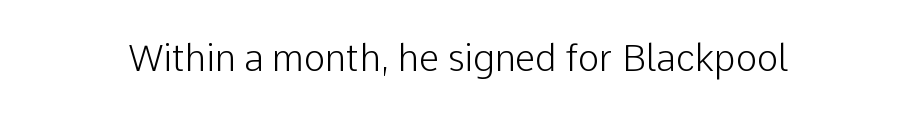
Q: Is the text bold? A: No.
Q: Is the text italic (slanted)? A: No, it is upright.
Q: Is the typeface a serif or a sans-serif typeface? A: Sans-serif.
Q: Is the text underlined? A: No.
Q: Is the spacing between letters normal or unusually wide? A: Normal.
Q: Width (condensed, normal, or wide)? A: Normal.
Q: Stroke contrast? A: Low.
Q: x-height? A: Medium.
Q: Monospaced? A: No.
